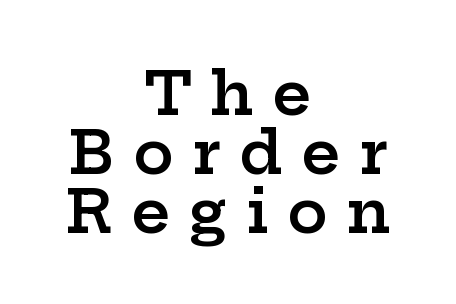
The image shows 60 px semibold, wide serif type, upright; set centered, tight line spacing (0.98x), unusually wide letter spacing (+0.31 em), not underlined; low stroke contrast and a medium x-height.
